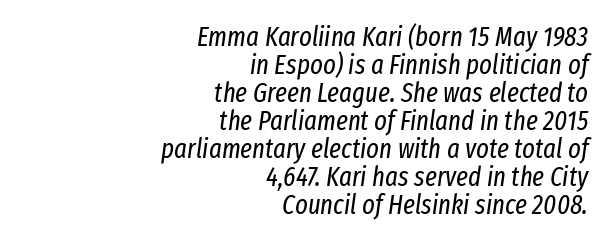
Emphasis-style slanted type is in use. Every row of glyphs terminates at an identical x-position on the right. You could call the tracking neutral — neither tight nor loose. The face looks like a standard text weight, possibly lighter. The zone under the glyphs is completely vacant.
